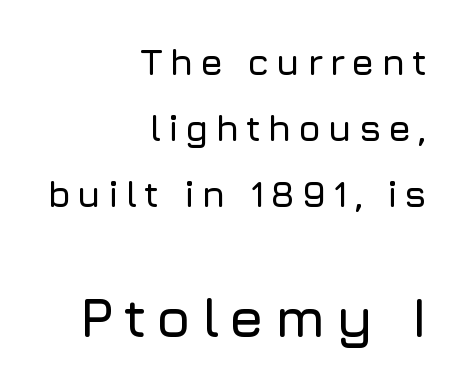
Q: Is the text italic (slanted)? A: No, it is upright.
Q: Is the typeface a serif or a sans-serif typeface? A: Sans-serif.
Q: Is the text underlined? A: No.
Q: How is the paragraph aligned? A: Right-aligned.
Q: Which block of text is set in a larger size, the first (top) or the second (bottom)? A: The second (bottom) one.
Q: Width (condensed, normal, or wide)? A: Normal.
Q: Stroke contrast? A: Low.
Q: x-height? A: Medium.
Q: Monospaced? A: No.
